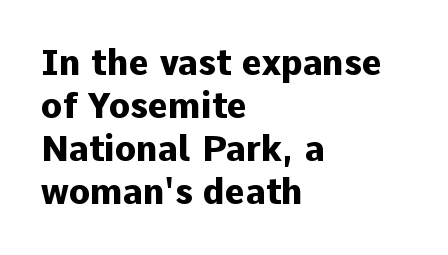
Heavy-handed strokes throughout: this text is bold. Each line starts at the same left margin while the right side varies. The font family rendered here belongs to the sans-serif group. A clean baseline with only descenders dipping below it. It's the straight-up-and-down kind of type.
